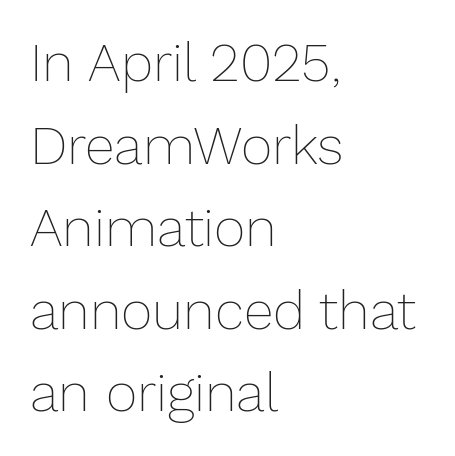
Q: Is the text bold? A: No.
Q: Is the text italic (slanted)? A: No, it is upright.
Q: Is the text underlined? A: No.
Q: How is the paragraph aligned? A: Left-aligned.
Q: Is the spacing between letters normal or unusually wide? A: Normal.
Q: Is the spacing between lines tight, normal or loose? A: Normal.
Q: Width (condensed, normal, or wide)? A: Normal.
Q: Stroke contrast? A: Low.
Q: x-height? A: Medium.
Q: Monospaced? A: No.
